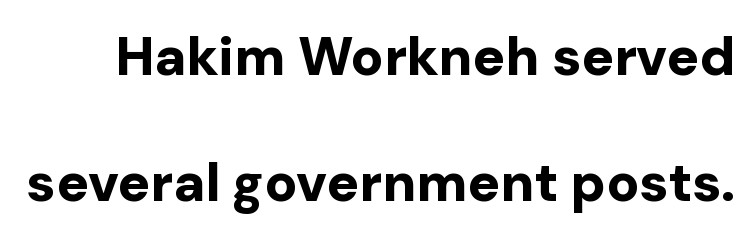
Character widths vary here, with narrow letters taking less room than wide ones. The specimen omits any rule beneath the text block's lines. Ascenders rise straight up at ninety degrees. The font is running at its bold setting. The letterforms sit shoulder to shoulder at normal distance. The designer went with a sans here, leaving each stem footless.
